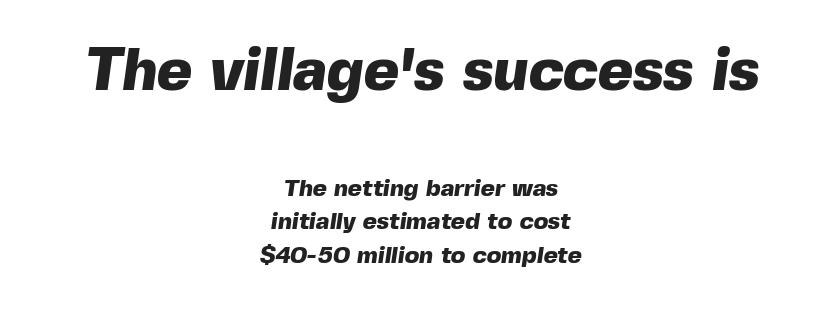
{"serif": "no", "bold": "yes", "weight": "heavy", "width": "normal", "x_height": "medium", "monospaced": "no", "underline": "no", "align": "center", "line_spacing": "normal", "line_spacing_ratio": 1.41, "letter_spacing": "normal", "letter_spacing_em": 0.0, "larger_block": "first", "size_ratio": 2.5, "glyph_px": 60}
